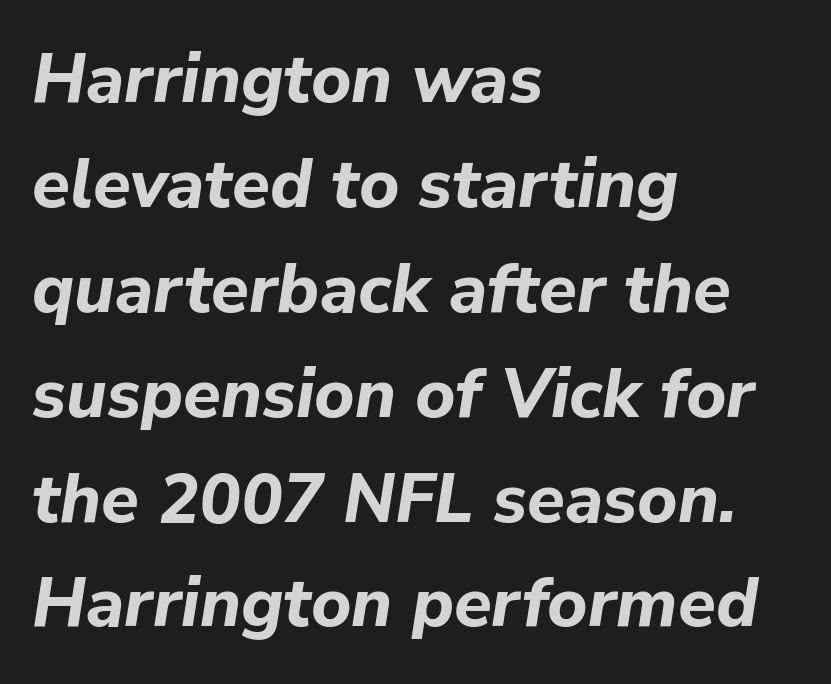
{"italic": "yes", "lean": "right", "slant_degrees": 9, "bold": "yes", "weight": "bold", "width": "normal", "stroke_contrast": "low", "x_height": "medium", "monospaced": "no", "underline": "no", "align": "left", "line_spacing": "normal", "line_spacing_ratio": 1.52, "letter_spacing": "normal", "letter_spacing_em": 0.0, "glyph_px": 69}
